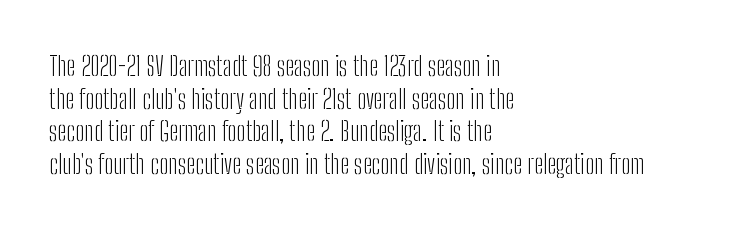
The image shows 27 px text type, upright; set left-aligned, line spacing 1.21x, normal letter spacing, not underlined.
